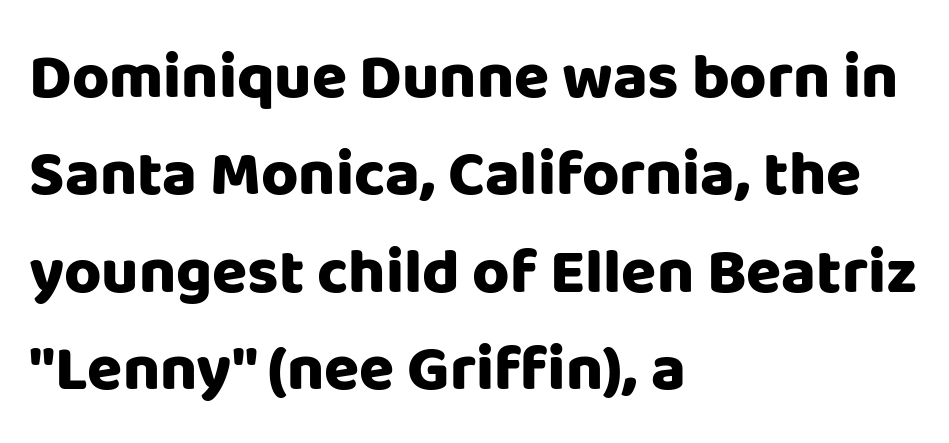
Rows of type keep a routine distance in the vertical direction. Where is the straight margin? On the left. The horizontal fit of the characters is conventional and even. Chunky letters — that's bold for sure. Posture: straight, roman, zero tilt. Honestly, there is no underline to notice here at all.
